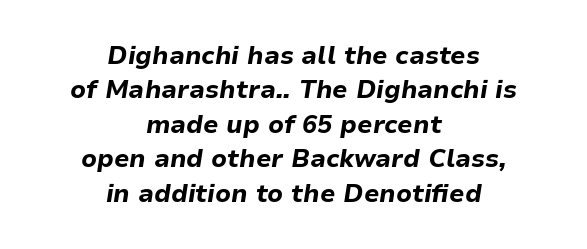
The image shows 25 px bold type, italic (leaning right); set centered, normal line spacing (1.38x), normal letter spacing, not underlined.
